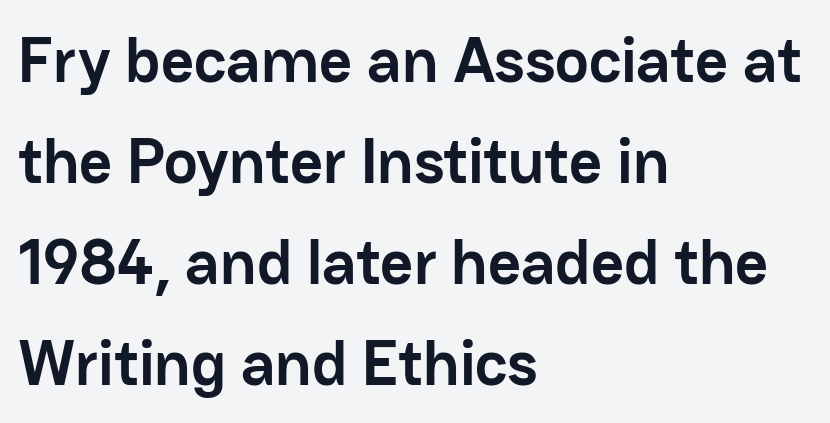
{"serif": "no", "italic": "no", "bold": "yes", "weight": "semibold", "width": "normal", "stroke_contrast": "low", "x_height": "medium", "monospaced": "no", "underline": "no", "align": "left", "line_spacing": "normal", "line_spacing_ratio": 1.58, "letter_spacing": "normal", "letter_spacing_em": 0.0, "glyph_px": 64}
